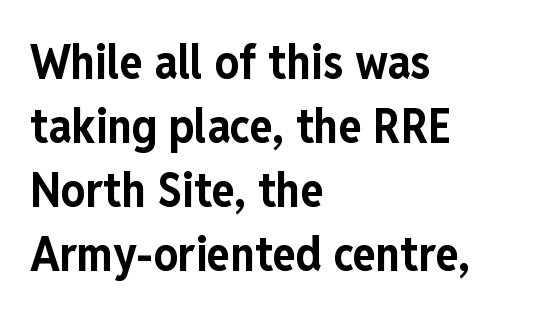
{"serif": "no", "italic": "no", "bold": "yes", "weight": "bold", "width": "condensed", "stroke_contrast": "low", "x_height": "medium", "monospaced": "no", "underline": "no", "align": "left", "line_spacing": "normal", "line_spacing_ratio": 1.33, "letter_spacing": "normal", "letter_spacing_em": 0.0, "glyph_px": 48}
